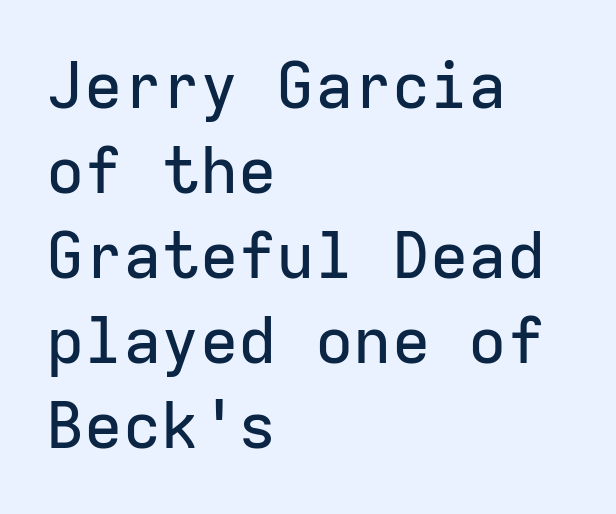
{"serif": "no", "italic": "no", "width": "normal", "stroke_contrast": "low", "x_height": "medium", "monospaced": "yes", "underline": "no", "align": "left", "line_spacing": "normal", "line_spacing_ratio": 1.33, "letter_spacing": "normal", "letter_spacing_em": 0.0, "glyph_px": 64}
